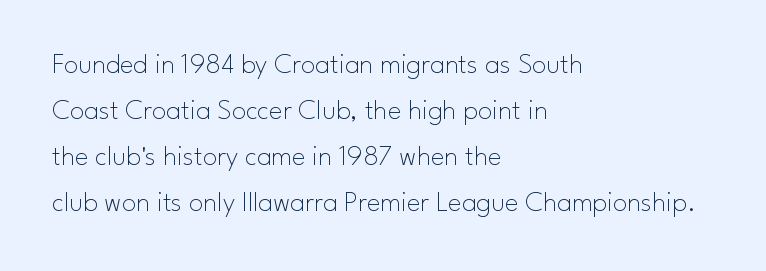
The image shows 29 px thin sans-serif type, upright; set left-aligned, normal line spacing (1.59x), normal letter spacing, not underlined; low stroke contrast and a small x-height.
